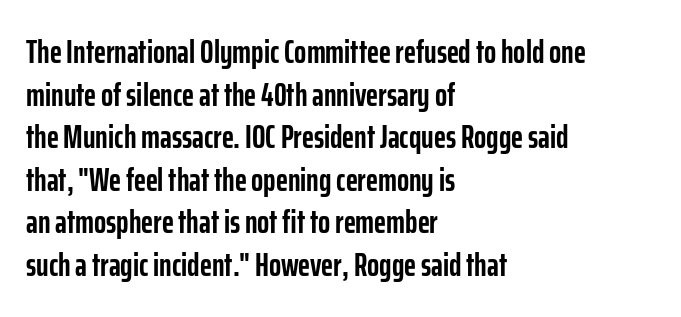
Descender tails drop into unmarked territory. Note: no serifs on the glyphs. I'd describe the lettering as bold — thick and assertive. The rendering anchors every line to the left-hand side. A normal amount of white space separates one row of letters from the next.
